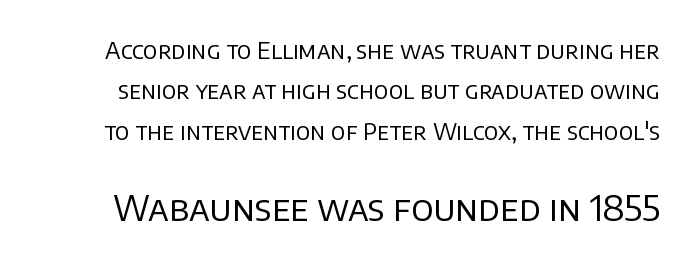
Q: Is the text bold? A: No.
Q: Is the text italic (slanted)? A: No, it is upright.
Q: Is the typeface a serif or a sans-serif typeface? A: Sans-serif.
Q: Is the text underlined? A: No.
Q: Is the spacing between letters normal or unusually wide? A: Normal.
Q: Which block of text is set in a larger size, the first (top) or the second (bottom)? A: The second (bottom) one.
Q: Width (condensed, normal, or wide)? A: Normal.
Q: Stroke contrast? A: Low.
Q: x-height? A: Large.
Q: Monospaced? A: No.
